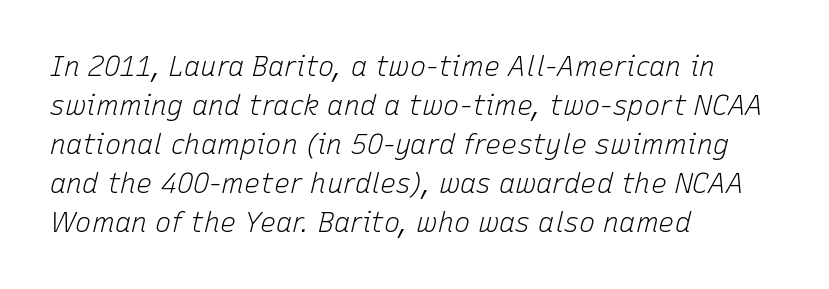
Q: Is the text bold? A: No.
Q: Is the text italic (slanted)? A: Yes, it leans right by about 15 degrees.
Q: Is the text underlined? A: No.
Q: How is the paragraph aligned? A: Left-aligned.
Q: Is the spacing between letters normal or unusually wide? A: Normal.
Q: Is the spacing between lines tight, normal or loose? A: Normal.
